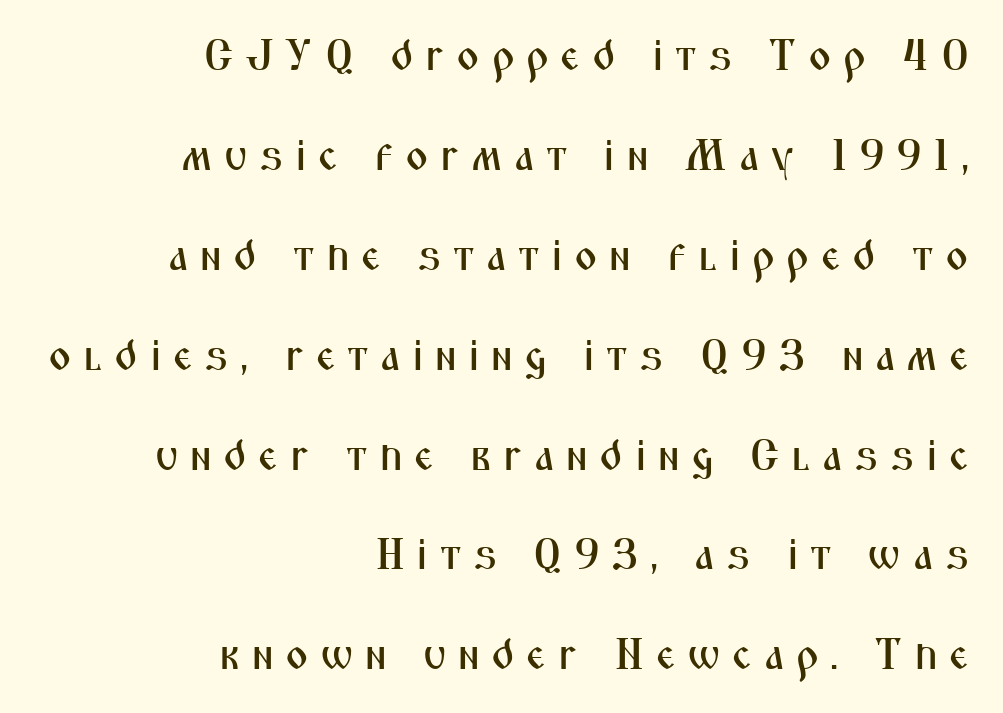
Words appear elongated and porous because spacing is wide. This sample trades compactness for vertical openness between lines. Unlike a traditional serif, this face leaves its strokes unadorned. The glyphs are unaccompanied by any horizontal stroke below them. Quick note: not italic, upright.
